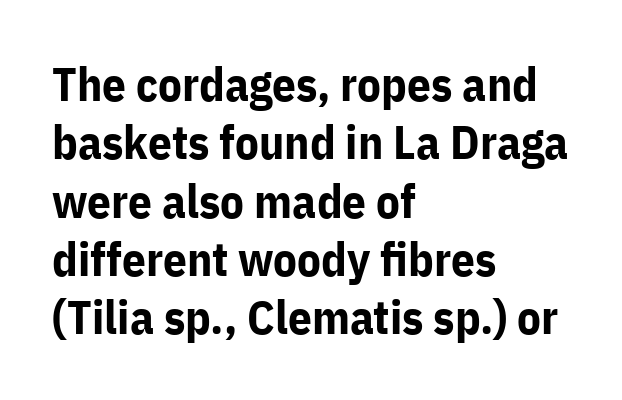
A student would call this left alignment; a typographer would say flush left, rag right. Looks like regular typesetting: each glyph gets only the width it needs. Letters rest on an invisible, unmarked baseline. The face used here has the dense, thick strokes of a bold. What stands out about the letter spacing? Nothing — it is the standard amount.
